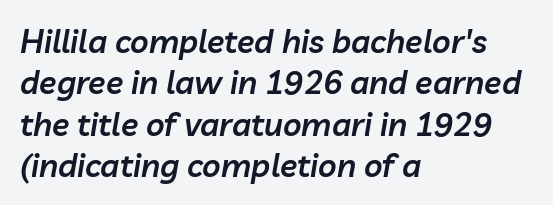
The image shows 32 px semibold type, italic (leaning right); set left-aligned, normal line spacing (1.29x), normal letter spacing, not underlined; low stroke contrast and a medium x-height.
